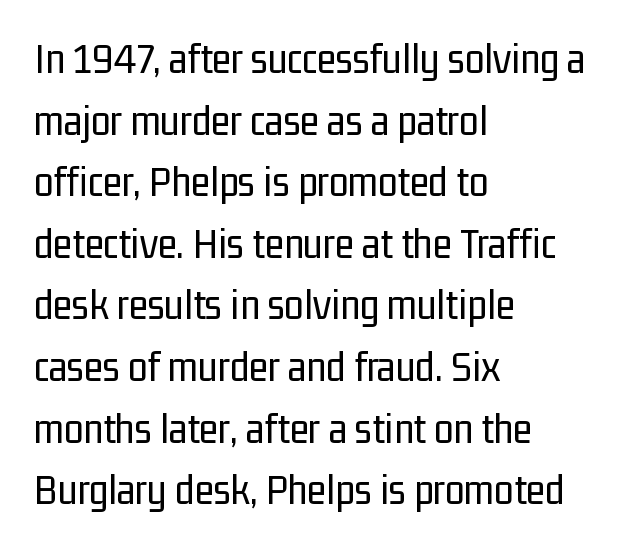
The letters carry no serifs — their stems end cleanly without finishing strokes. A student would call this left alignment; a typographer would say flush left, rag right. Glyph-to-glyph distance matches everyday printed text. The passage shown is not bold in any degree.
